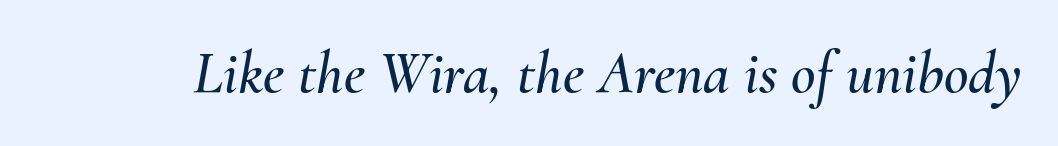
{"italic": "yes", "lean": "right", "slant_degrees": 10, "width": "normal", "stroke_contrast": "medium", "x_height": "small", "monospaced": "no", "underline": "no", "letter_spacing": "normal", "letter_spacing_em": 0.0, "glyph_px": 60}
